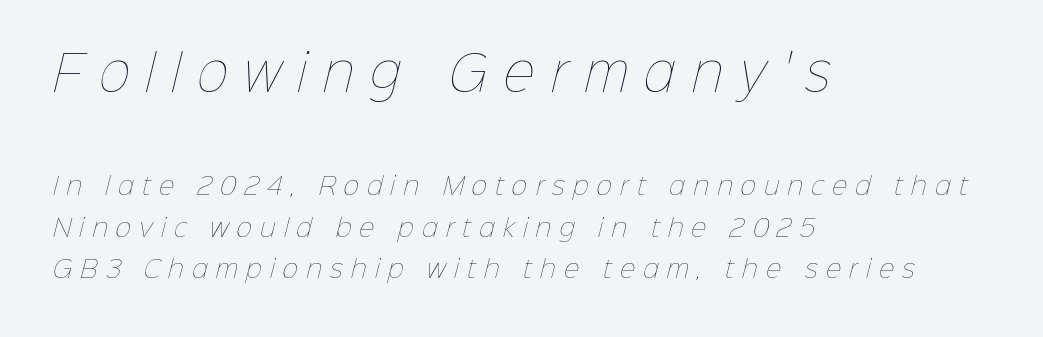
{"bold": "no", "weight": "thin", "width": "normal", "stroke_contrast": "low", "x_height": "medium", "monospaced": "no", "underline": "no", "align": "left", "line_spacing_ratio": 1.74, "letter_spacing": "wide", "letter_spacing_em": 0.34, "larger_block": "first", "size_ratio": 2.0, "glyph_px": 48}
